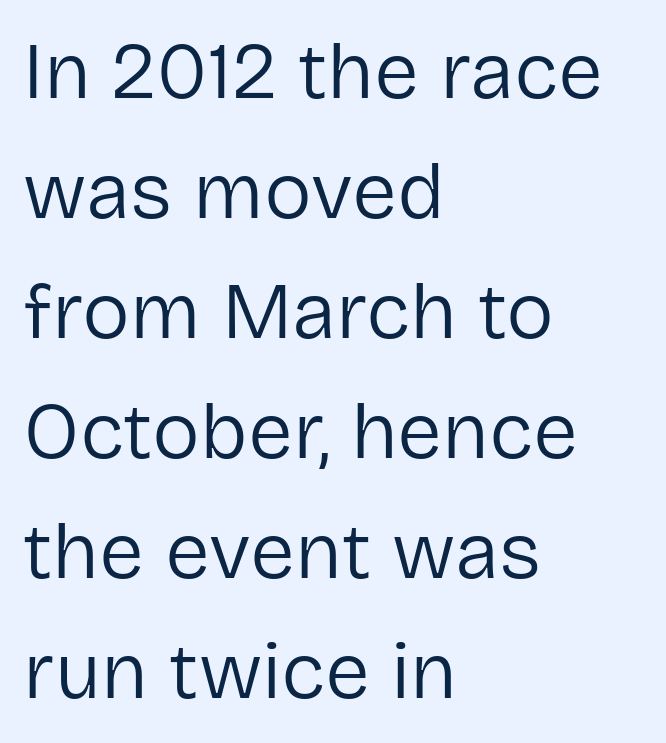
{"serif": "no", "italic": "no", "bold": "no", "weight": "regular", "width": "normal", "stroke_contrast": "low", "x_height": "medium", "monospaced": "no", "underline": "no", "align": "left", "line_spacing": "normal", "line_spacing_ratio": 1.5, "letter_spacing": "normal", "letter_spacing_em": 0.0, "glyph_px": 80}
